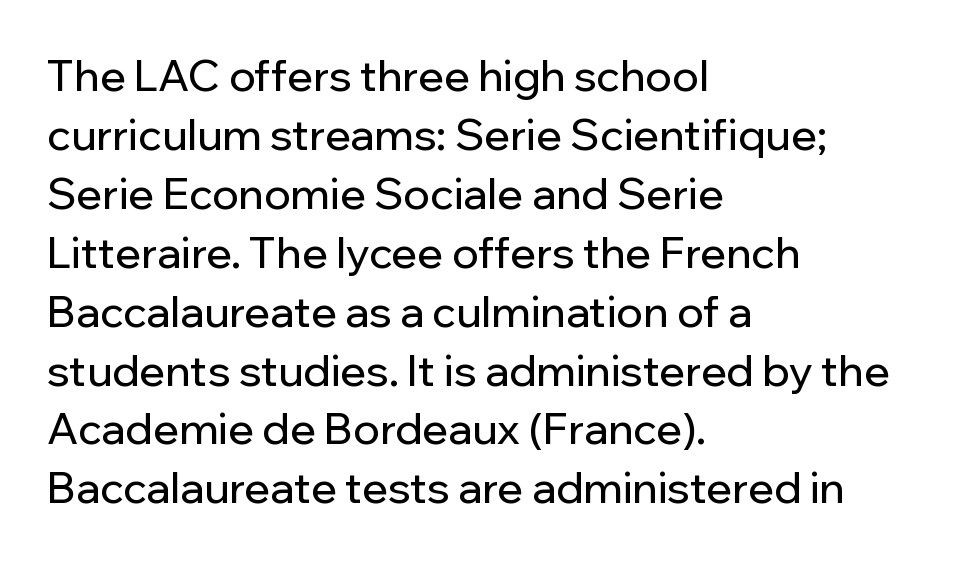
Only glyphs here, with clear space below each row. The letters carry no serifs — their stems end cleanly without finishing strokes. Each new line begins a customary step beneath the previous one. The axis of the letterforms is exactly vertical. This sample has the flowing, uneven cadence of proportional lettering.
